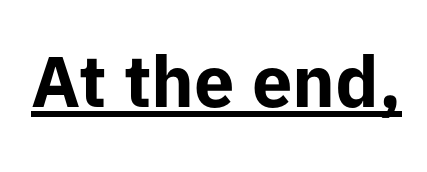
{"serif": "no", "italic": "no", "bold": "yes", "weight": "bold", "width": "normal", "stroke_contrast": "low", "x_height": "medium", "monospaced": "no", "underline": "yes", "letter_spacing": "normal", "letter_spacing_em": 0.0, "glyph_px": 72}
